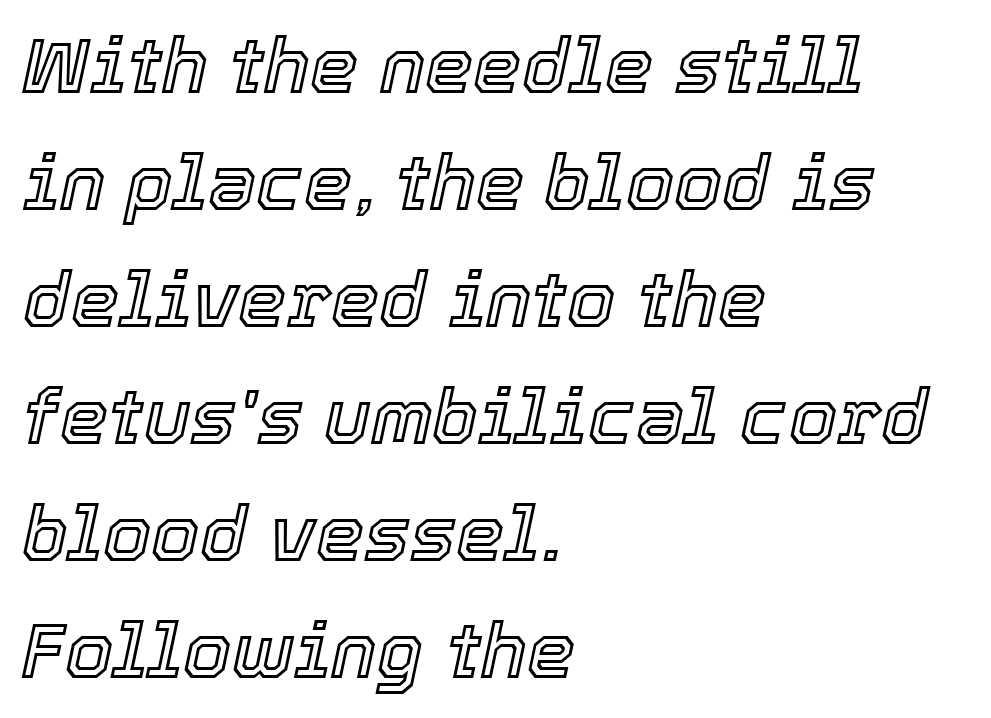
{"italic": "yes", "lean": "right", "slant_degrees": 12, "width": "normal", "x_height": "medium", "monospaced": "no", "underline": "no", "align": "left", "line_spacing": "normal", "line_spacing_ratio": 1.52, "letter_spacing": "normal", "letter_spacing_em": 0.0, "glyph_px": 77}
